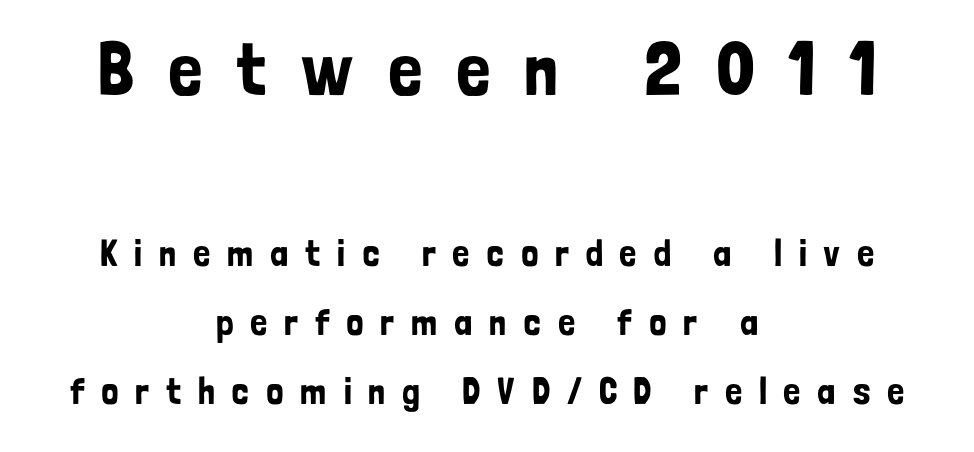
Q: Is the text italic (slanted)? A: No, it is upright.
Q: Is the typeface a serif or a sans-serif typeface? A: Sans-serif.
Q: Is the text underlined? A: No.
Q: How is the paragraph aligned? A: Centered.
Q: Is the spacing between letters normal or unusually wide? A: Unusually wide.
Q: Which block of text is set in a larger size, the first (top) or the second (bottom)? A: The first (top) one.
Q: Width (condensed, normal, or wide)? A: Condensed.
Q: Stroke contrast? A: Low.
Q: x-height? A: Medium.
Q: Monospaced? A: No.
